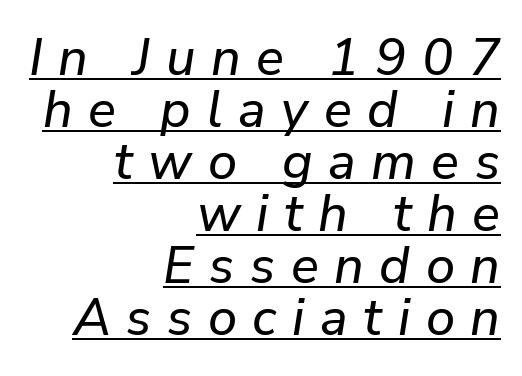
Compared with typical body copy, the letter spacing here is much looser. You can see a thin bar hugging the bottom of the glyphs. Think of a printed novel: that variable character pitch is what you see here. Tall strokes in this sample are angled rather than plumb.
